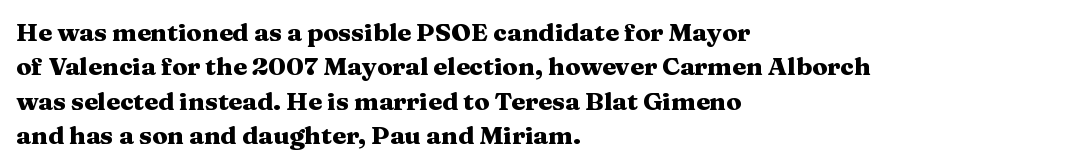
Plain, unruled lines of type. Italic: no, the glyphs are upright roman. The face used here has the dense, thick strokes of a bold. Compared with typical paragraphs, the rows here are spaced about the same. The paragraph has a hard left edge and a soft right edge. Here the glyphs are tracked normally, forming tight word shapes.
